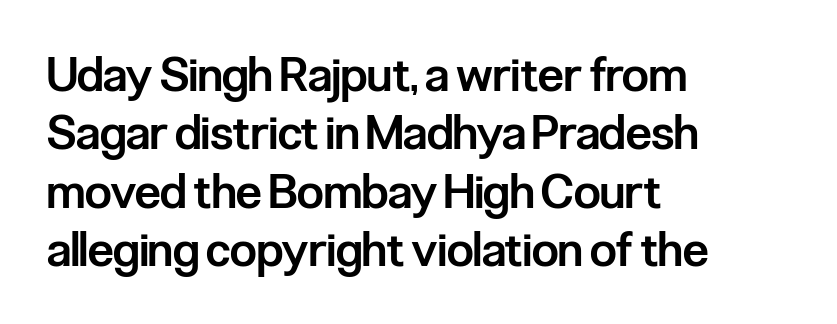
{"serif": "no", "italic": "no", "bold": "semi", "weight": "semibold", "width": "condensed", "stroke_contrast": "low", "x_height": "medium", "monospaced": "no", "underline": "no", "align": "left", "line_spacing_ratio": 1.24, "letter_spacing": "normal", "letter_spacing_em": 0.0, "glyph_px": 47}
